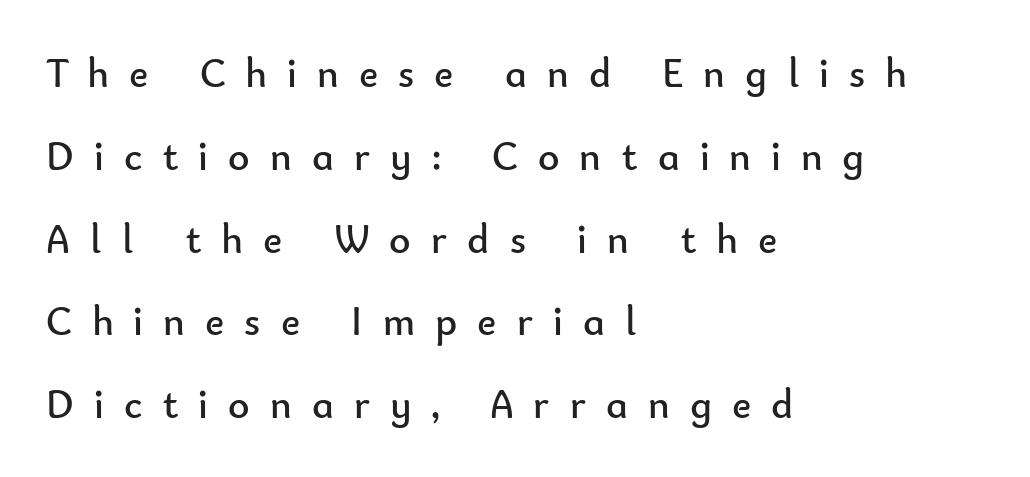
Q: Is the text bold? A: No.
Q: Is the text italic (slanted)? A: No, it is upright.
Q: Is the typeface a serif or a sans-serif typeface? A: Sans-serif.
Q: Is the text underlined? A: No.
Q: How is the paragraph aligned? A: Left-aligned.
Q: Is the spacing between letters normal or unusually wide? A: Unusually wide.
Q: Is the spacing between lines tight, normal or loose? A: Loose.
Q: Width (condensed, normal, or wide)? A: Normal.
Q: Stroke contrast? A: Low.
Q: x-height? A: Small.
Q: Monospaced? A: No.
